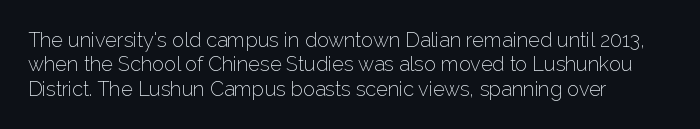
Q: Is the text bold? A: No.
Q: Is the text italic (slanted)? A: No, it is upright.
Q: Is the text underlined? A: No.
Q: How is the paragraph aligned? A: Left-aligned.
Q: Is the spacing between letters normal or unusually wide? A: Normal.
